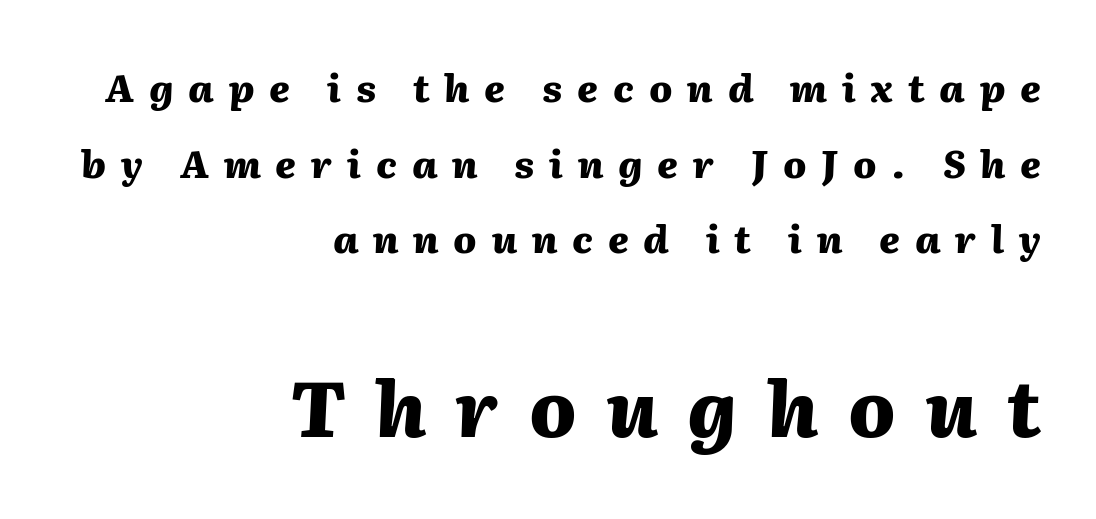
Q: Is the text bold? A: Yes.
Q: Is the text italic (slanted)? A: Yes, it leans right by about 2 degrees.
Q: Is the text underlined? A: No.
Q: How is the paragraph aligned? A: Right-aligned.
Q: Is the spacing between letters normal or unusually wide? A: Unusually wide.
Q: Is the spacing between lines tight, normal or loose? A: Loose.
Q: Which block of text is set in a larger size, the first (top) or the second (bottom)? A: The second (bottom) one.
Q: Width (condensed, normal, or wide)? A: Normal.
Q: Stroke contrast? A: Medium.
Q: x-height? A: Medium.
Q: Monospaced? A: No.
